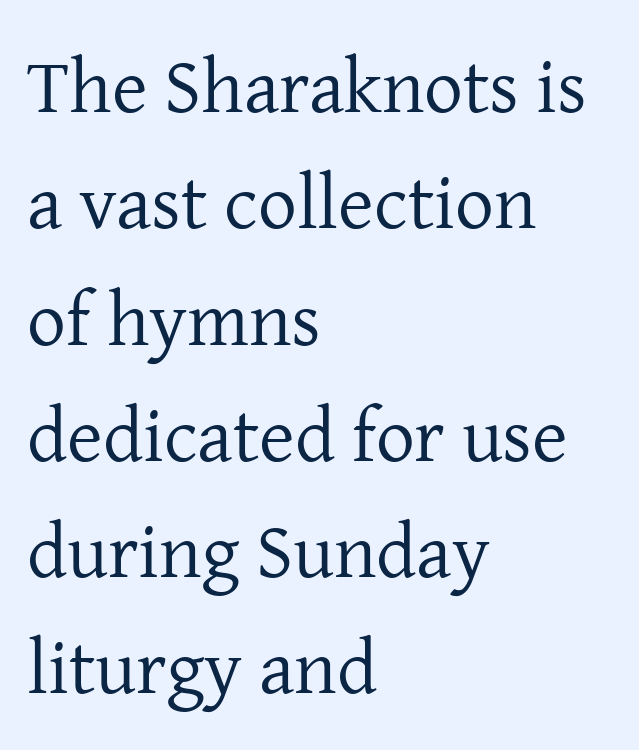
Q: Is the text bold? A: No.
Q: Is the text italic (slanted)? A: No, it is upright.
Q: Is the typeface a serif or a sans-serif typeface? A: Serif.
Q: Is the text underlined? A: No.
Q: How is the paragraph aligned? A: Left-aligned.
Q: Is the spacing between letters normal or unusually wide? A: Normal.
Q: Is the spacing between lines tight, normal or loose? A: Normal.
Q: Width (condensed, normal, or wide)? A: Normal.
Q: Stroke contrast? A: Low.
Q: x-height? A: Medium.
Q: Monospaced? A: No.
